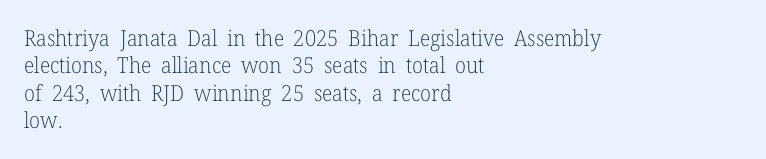
Rendered with straight, roman letterforms. Weight: not bold — regular or lighter. Words appear dense and cohesive because spacing is normal. Horizontal alignment here is leftward, the default for most running prose. A clean baseline with only descenders dipping below it.
